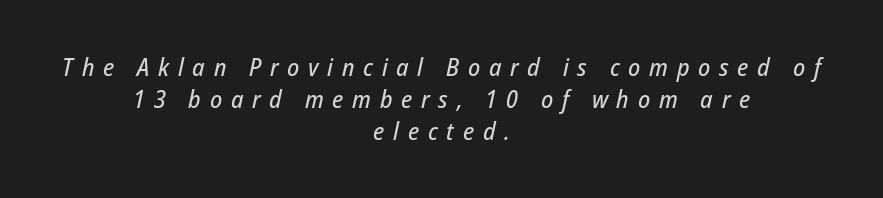
{"italic": "yes", "lean": "right", "slant_degrees": 12, "underline": "no", "align": "center", "line_spacing": "normal", "line_spacing_ratio": 1.29, "letter_spacing": "wide", "letter_spacing_em": 0.35, "glyph_px": 25}
